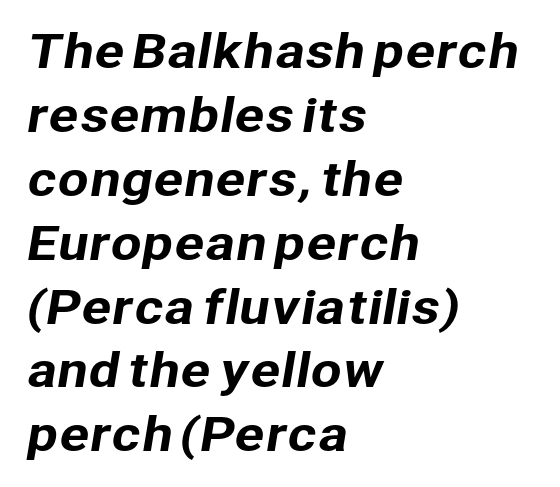
The image shows 45 px sans-serif type; set left-aligned, normal line spacing (1.42x), normal letter spacing, not underlined; low stroke contrast and a medium x-height.
